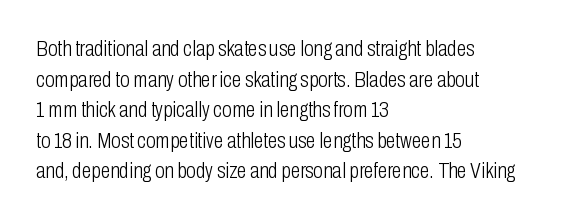
The image shows 22 px text type, upright; set left-aligned, normal line spacing (1.39x), normal letter spacing, not underlined.
